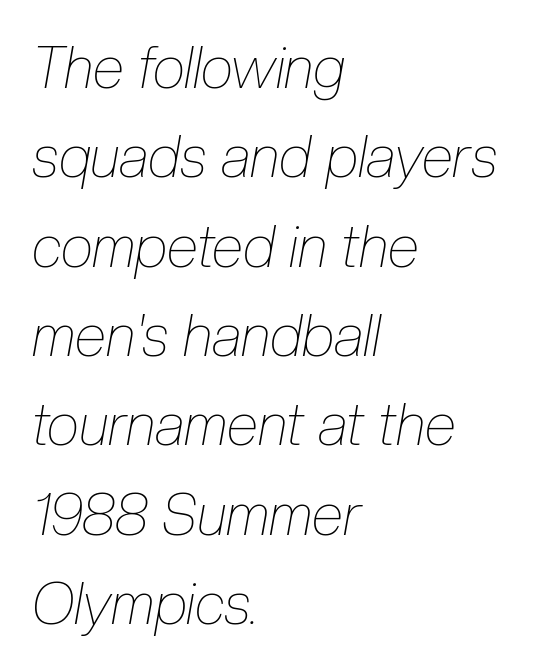
{"italic": "yes", "lean": "right", "slant_degrees": 10, "bold": "no", "weight": "thin", "width": "condensed", "stroke_contrast": "low", "x_height": "medium", "monospaced": "no", "underline": "no", "align": "left", "line_spacing": "normal", "line_spacing_ratio": 1.54, "letter_spacing": "normal", "letter_spacing_em": 0.0, "glyph_px": 58}
